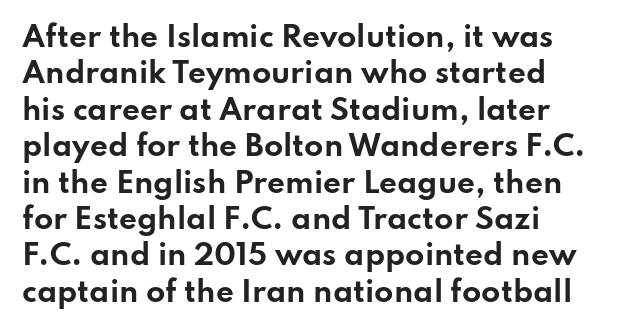
Q: Is the text bold? A: Yes.
Q: Is the text italic (slanted)? A: No, it is upright.
Q: Is the typeface a serif or a sans-serif typeface? A: Sans-serif.
Q: Is the text underlined? A: No.
Q: Is the spacing between letters normal or unusually wide? A: Normal.
Q: Is the spacing between lines tight, normal or loose? A: Normal.
Q: Width (condensed, normal, or wide)? A: Wide.
Q: Stroke contrast? A: Low.
Q: x-height? A: Small.
Q: Monospaced? A: No.
